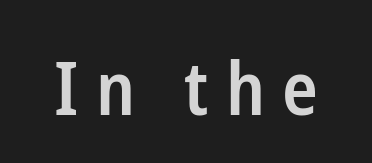
{"serif": "no", "italic": "no", "bold": "semi", "weight": "semibold", "width": "condensed", "stroke_contrast": "low", "x_height": "medium", "monospaced": "no", "underline": "no", "letter_spacing": "wide", "letter_spacing_em": 0.23, "glyph_px": 74}
